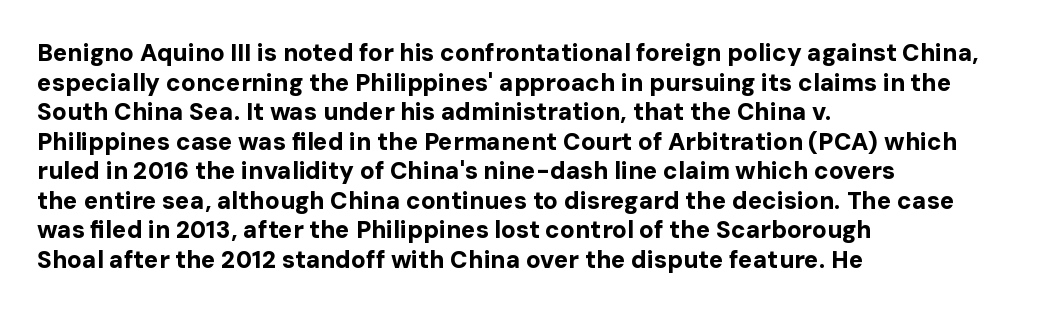
Q: Is the text bold? A: Yes.
Q: Is the text italic (slanted)? A: No, it is upright.
Q: Is the text underlined? A: No.
Q: How is the paragraph aligned? A: Left-aligned.
Q: Is the spacing between letters normal or unusually wide? A: Normal.
